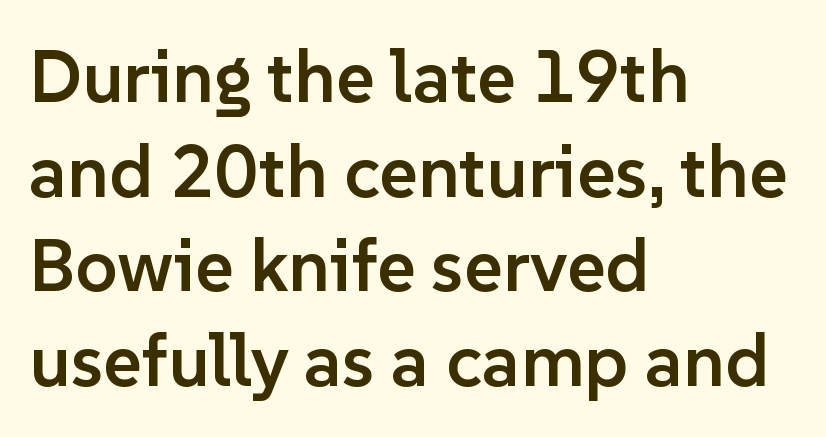
{"serif": "no", "italic": "no", "bold": "semi", "weight": "semibold", "width": "normal", "stroke_contrast": "low", "x_height": "medium", "monospaced": "no", "underline": "no", "align": "left", "line_spacing": "normal", "line_spacing_ratio": 1.28, "letter_spacing": "normal", "letter_spacing_em": 0.0, "glyph_px": 74}
